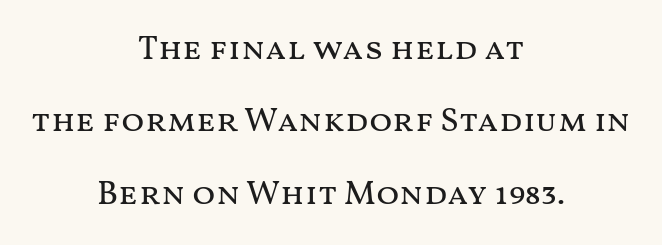
The image shows 34 px regular-weight, wide type, upright; set centered, loose line spacing (2.13x), normal letter spacing, not underlined; medium stroke contrast and a medium x-height.
